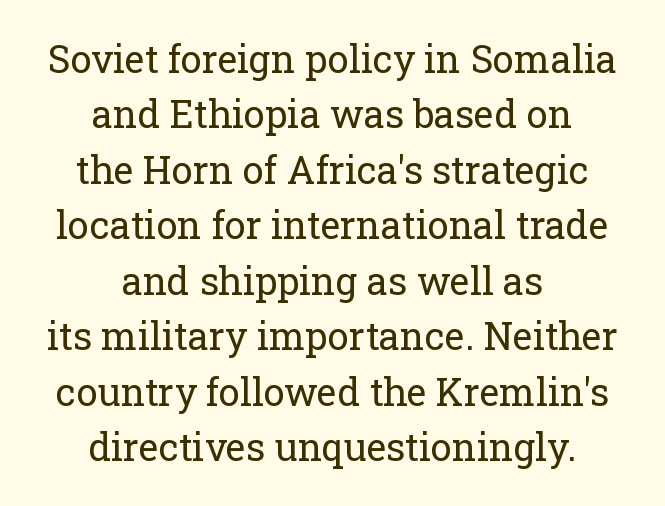
Q: Is the text bold? A: No.
Q: Is the text italic (slanted)? A: No, it is upright.
Q: Is the typeface a serif or a sans-serif typeface? A: Serif.
Q: Is the text underlined? A: No.
Q: How is the paragraph aligned? A: Centered.
Q: Is the spacing between letters normal or unusually wide? A: Normal.
Q: Is the spacing between lines tight, normal or loose? A: Normal.
Q: Width (condensed, normal, or wide)? A: Normal.
Q: Stroke contrast? A: Low.
Q: x-height? A: Medium.
Q: Monospaced? A: No.
